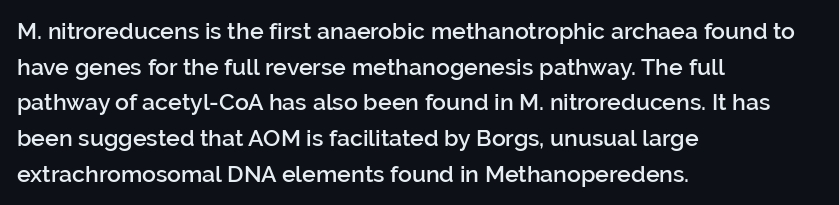
{"italic": "no", "bold": "semi", "underline": "no", "align": "left", "line_spacing": "normal", "line_spacing_ratio": 1.55, "letter_spacing": "normal", "letter_spacing_em": 0.0, "glyph_px": 23}
